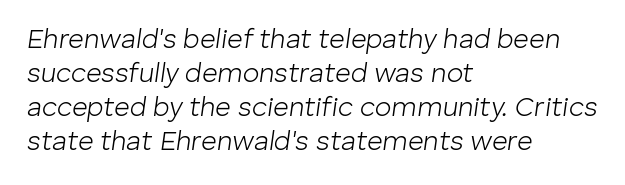
Weight: in the light-to-regular range. If you measured baseline to baseline, you'd find a middling distance. The lines are quadded left. Every character sits at an angle, as italics do. These lines keep a tight, regular rhythm from letter to letter. Lines of text with bare space underneath.
